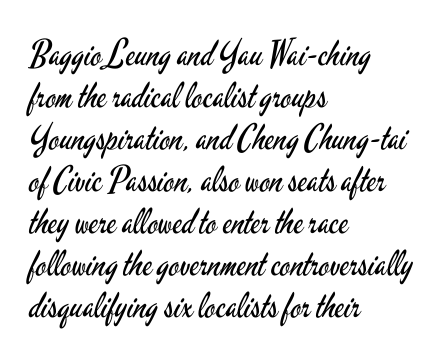
Q: Is the text bold? A: No.
Q: Is the text italic (slanted)? A: Yes.
Q: Is the typeface a serif or a sans-serif typeface? A: Sans-serif.
Q: Is the text underlined? A: No.
Q: How is the paragraph aligned? A: Left-aligned.
Q: Is the spacing between letters normal or unusually wide? A: Normal.
Q: Width (condensed, normal, or wide)? A: Condensed.
Q: Stroke contrast? A: Low.
Q: x-height? A: Small.
Q: Monospaced? A: No.
